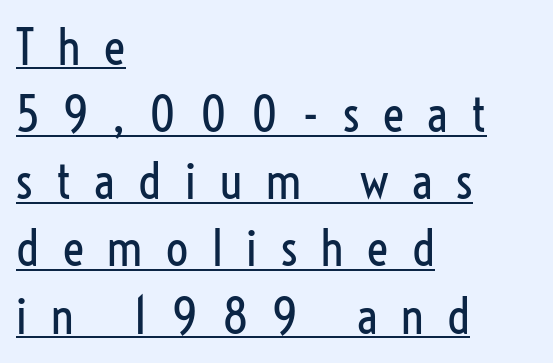
The lines are quadded left. You could not count columns in this text — the font is proportionally spaced. On a weight scale, this lands at 450 or below. Students, observe: this is what conventionally led text looks like. The lettering is marked with a stroke running underneath it.
